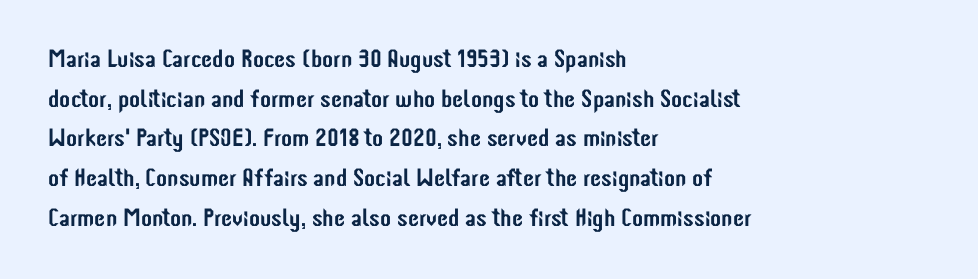
{"italic": "no", "underline": "no", "align": "left", "line_spacing": "normal", "line_spacing_ratio": 1.59, "letter_spacing": "normal", "letter_spacing_em": 0.0, "glyph_px": 25}
